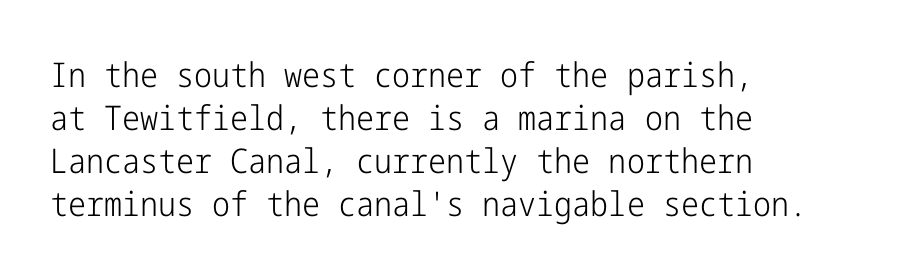
The image shows 34 px light, condensed sans-serif type, upright; set left-aligned, normal line spacing (1.26x), normal letter spacing, not underlined; low stroke contrast and a medium x-height.
